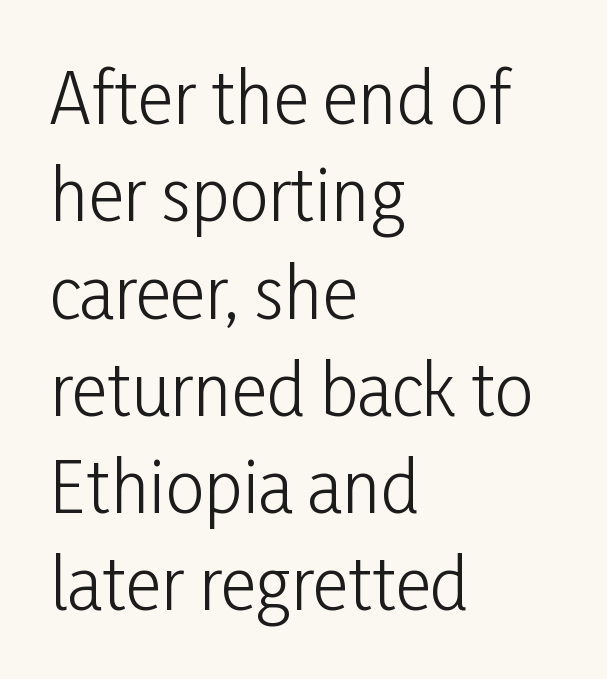
The image shows 69 px light, condensed sans-serif type, upright; set left-aligned, normal line spacing (1.41x), normal letter spacing, not underlined; low stroke contrast and a medium x-height.
